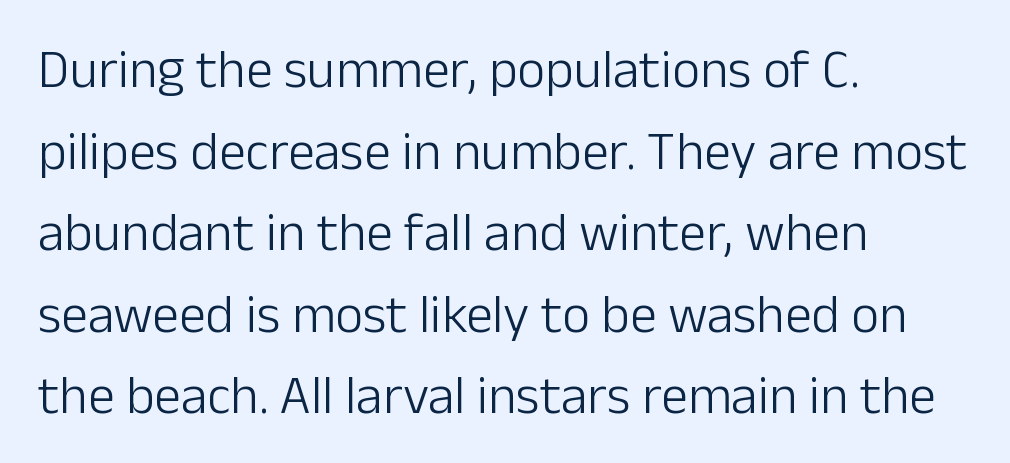
{"serif": "no", "italic": "no", "bold": "no", "weight": "light", "width": "normal", "stroke_contrast": "low", "x_height": "medium", "monospaced": "no", "underline": "no", "align": "left", "line_spacing": "normal", "line_spacing_ratio": 1.51, "letter_spacing": "normal", "letter_spacing_em": 0.0, "glyph_px": 54}
